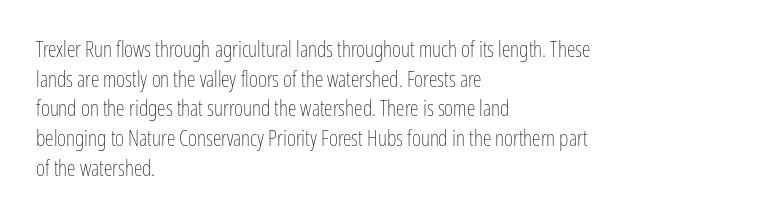
Unmarked baselines from the first word to the last. The designer left line spacing at the default. The rendering anchors every line to the left-hand side. The gaps between neighbouring characters are ordinary and unremarkable. The type sits square on the baseline with zero lean.
